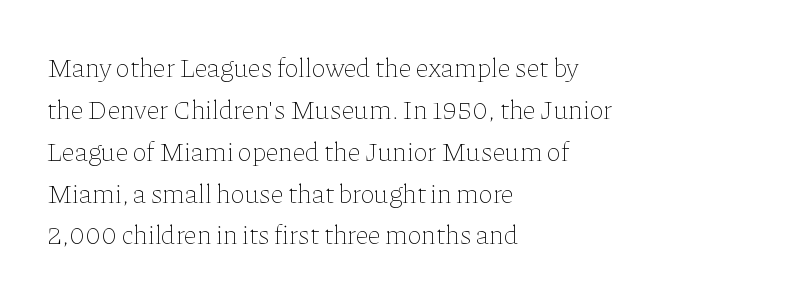
{"italic": "no", "bold": "no", "underline": "no", "align": "left", "line_spacing": "normal", "line_spacing_ratio": 1.55, "letter_spacing": "normal", "letter_spacing_em": 0.0, "glyph_px": 27}
